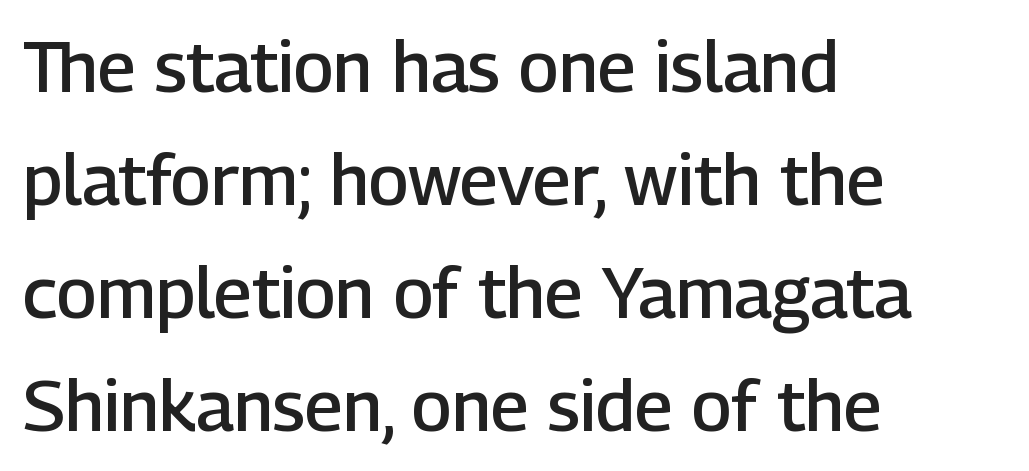
Typesetter's note: demi weight, one step under bold. One glance says typical: line gaps are just what's usual. Notice how the passage keeps a crisp vertical edge on the left only. It's the straight-up-and-down kind of type.
